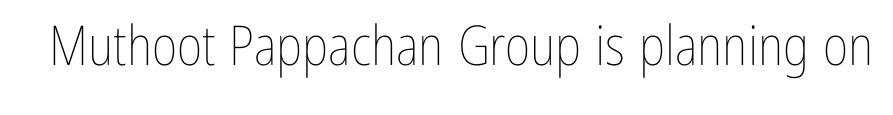
The image shows 55 px thin, condensed type, upright; set normal letter spacing, not underlined; low stroke contrast and a medium x-height.
